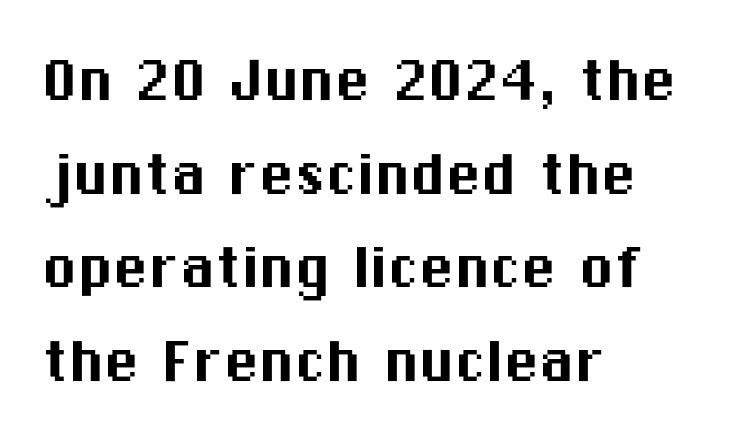
The image shows 71 px sans-serif type, upright; set left-aligned, normal line spacing (1.32x), normal letter spacing, not underlined; medium stroke contrast and a medium x-height.
